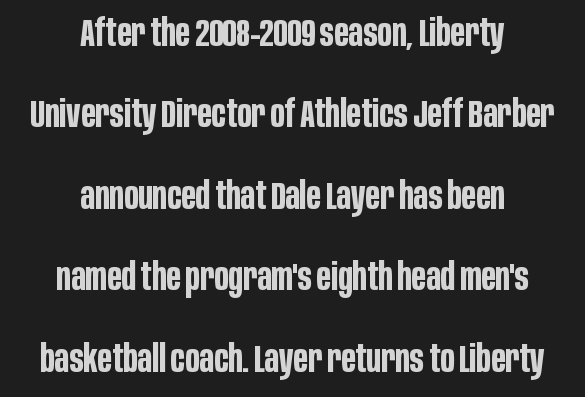
Centered paragraph, ragged on both sides. The type family on display is of the sans-serif kind. Line spacing here is loose. This sample uses an upright cut, with every glyph sitting square on the baseline.
